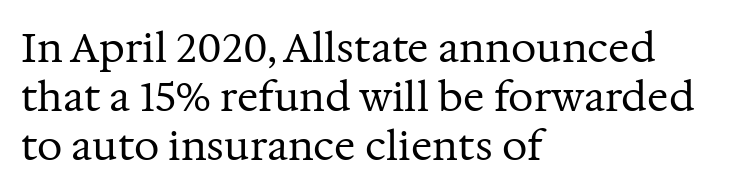
{"serif": "yes", "italic": "no", "bold": "no", "weight": "regular", "width": "normal", "stroke_contrast": "medium", "x_height": "medium", "monospaced": "no", "underline": "no", "align": "left", "line_spacing_ratio": 1.22, "letter_spacing": "normal", "letter_spacing_em": 0.0, "glyph_px": 40}
